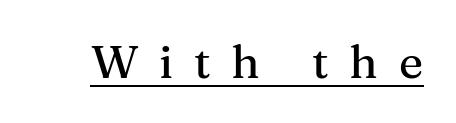
Q: Is the text italic (slanted)? A: No, it is upright.
Q: Is the typeface a serif or a sans-serif typeface? A: Serif.
Q: Is the text underlined? A: Yes.
Q: Is the spacing between letters normal or unusually wide? A: Unusually wide.
Q: Width (condensed, normal, or wide)? A: Normal.
Q: Stroke contrast? A: Medium.
Q: x-height? A: Medium.
Q: Monospaced? A: No.
